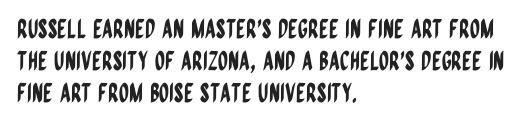
{"italic": "no", "underline": "no", "align": "left", "line_spacing_ratio": 1.23, "letter_spacing": "normal", "letter_spacing_em": 0.0, "glyph_px": 26}
